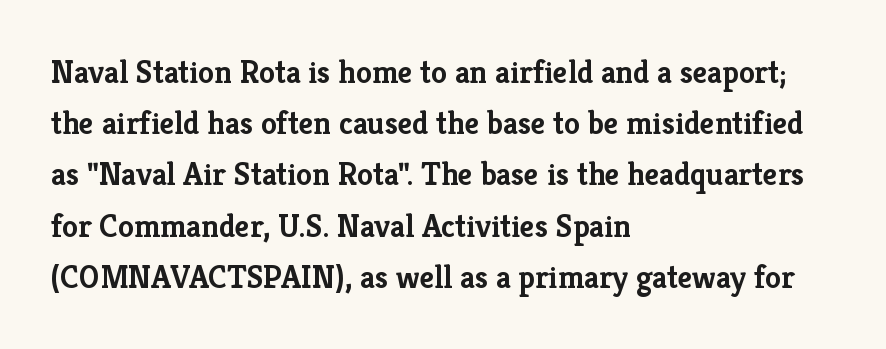
Q: Is the text bold? A: Yes.
Q: Is the text italic (slanted)? A: No, it is upright.
Q: Is the typeface a serif or a sans-serif typeface? A: Serif.
Q: Is the text underlined? A: No.
Q: How is the paragraph aligned? A: Left-aligned.
Q: Is the spacing between letters normal or unusually wide? A: Normal.
Q: Is the spacing between lines tight, normal or loose? A: Normal.
Q: Width (condensed, normal, or wide)? A: Normal.
Q: Stroke contrast? A: Low.
Q: x-height? A: Medium.
Q: Monospaced? A: No.
